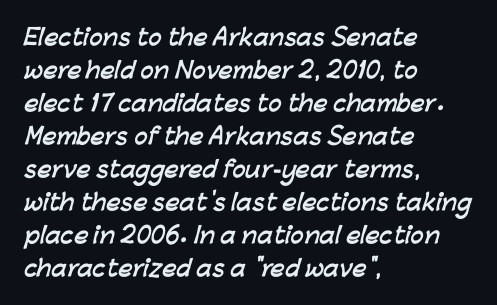
{"bold": "yes", "underline": "no", "align": "left", "line_spacing": "normal", "line_spacing_ratio": 1.5, "letter_spacing": "normal", "letter_spacing_em": 0.0, "glyph_px": 22}
